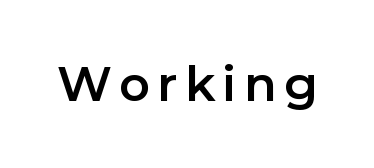
The image shows 48 px sans-serif type, upright; set not underlined; low stroke contrast and a medium x-height.
